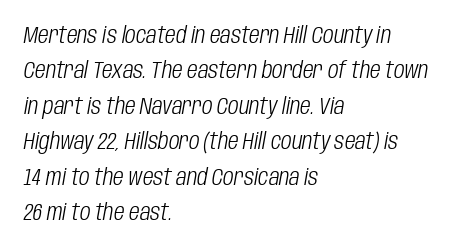
{"italic": "yes", "lean": "right", "slant_degrees": 10, "bold": "no", "underline": "no", "align": "left", "line_spacing": "normal", "line_spacing_ratio": 1.54, "letter_spacing": "normal", "letter_spacing_em": 0.0, "glyph_px": 23}
